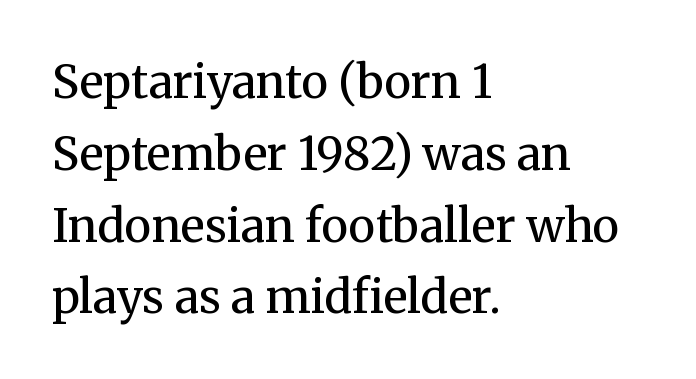
The image shows 46 px regular-weight serif type, upright; set left-aligned, normal line spacing (1.56x), normal letter spacing, not underlined; medium stroke contrast and a medium x-height.
